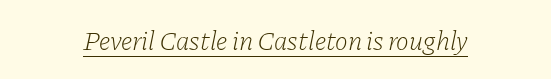
Q: Is the text bold? A: No.
Q: Is the text italic (slanted)? A: Yes, it leans right by about 11 degrees.
Q: Is the text underlined? A: Yes.
Q: Is the spacing between letters normal or unusually wide? A: Normal.
